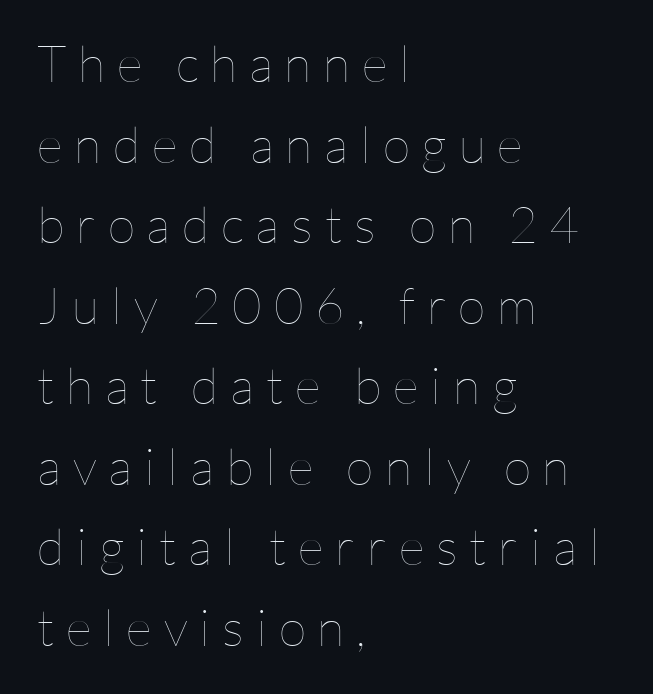
{"italic": "no", "bold": "no", "weight": "thin", "width": "normal", "stroke_contrast": "low", "x_height": "medium", "monospaced": "no", "underline": "no", "align": "left", "line_spacing": "normal", "line_spacing_ratio": 1.58, "letter_spacing": "wide", "letter_spacing_em": 0.23, "glyph_px": 51}
